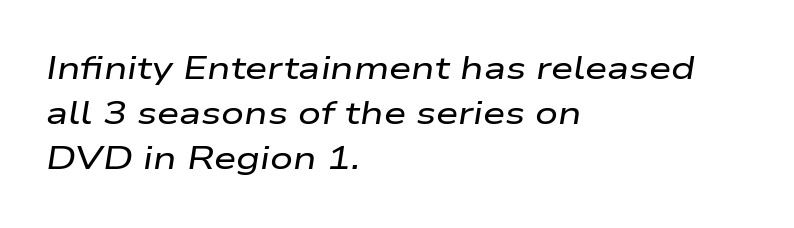
Q: Is the text italic (slanted)? A: Yes, it leans right by about 9 degrees.
Q: Is the text underlined? A: No.
Q: How is the paragraph aligned? A: Left-aligned.
Q: Is the spacing between letters normal or unusually wide? A: Normal.
Q: Is the spacing between lines tight, normal or loose? A: Normal.
Q: Width (condensed, normal, or wide)? A: Wide.
Q: Stroke contrast? A: Low.
Q: x-height? A: Medium.
Q: Monospaced? A: No.
